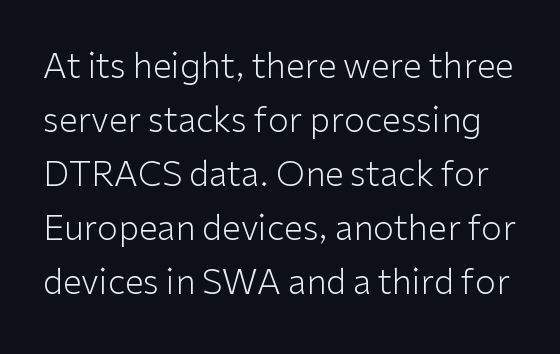
{"serif": "no", "italic": "no", "bold": "no", "weight": "light", "width": "normal", "stroke_contrast": "low", "x_height": "medium", "monospaced": "no", "underline": "no", "line_spacing": "normal", "line_spacing_ratio": 1.59, "letter_spacing": "normal", "letter_spacing_em": 0.0, "glyph_px": 34}
